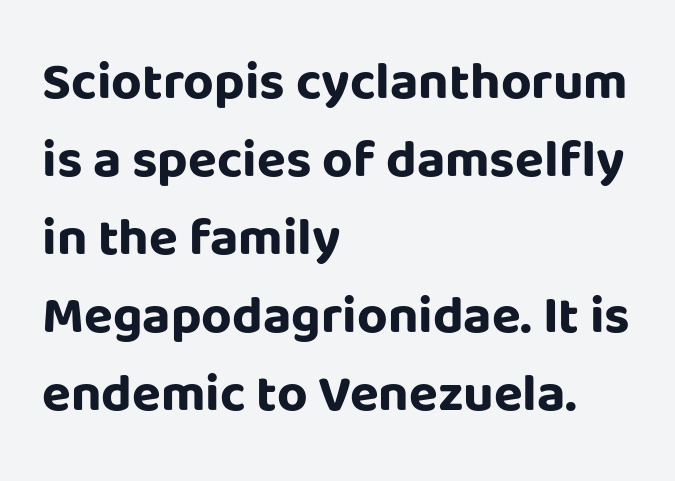
{"serif": "no", "italic": "no", "bold": "yes", "weight": "bold", "width": "normal", "stroke_contrast": "low", "x_height": "large", "monospaced": "no", "underline": "no", "align": "left", "line_spacing": "normal", "line_spacing_ratio": 1.47, "letter_spacing": "normal", "letter_spacing_em": 0.0, "glyph_px": 53}
